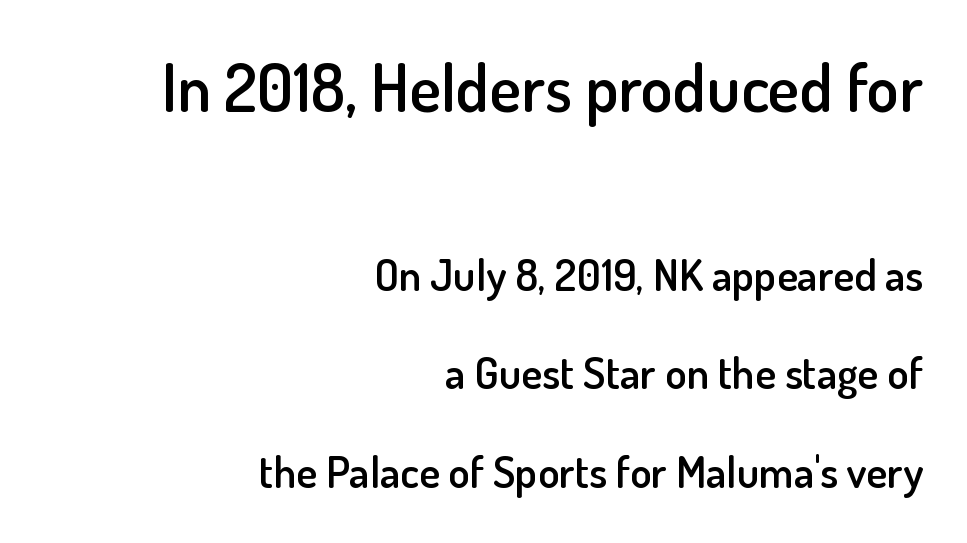
Q: Is the text bold? A: Semi-bold.
Q: Is the text italic (slanted)? A: No, it is upright.
Q: Is the typeface a serif or a sans-serif typeface? A: Sans-serif.
Q: Is the text underlined? A: No.
Q: How is the paragraph aligned? A: Right-aligned.
Q: Is the spacing between letters normal or unusually wide? A: Normal.
Q: Is the spacing between lines tight, normal or loose? A: Loose.
Q: Which block of text is set in a larger size, the first (top) or the second (bottom)? A: The first (top) one.
Q: Width (condensed, normal, or wide)? A: Normal.
Q: Stroke contrast? A: Low.
Q: x-height? A: Small.
Q: Monospaced? A: No.
